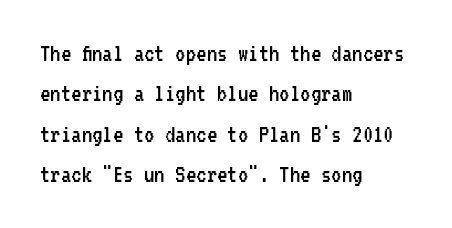
The image shows 26 px text type, upright; set left-aligned, normal line spacing (1.55x), normal letter spacing, not underlined.
